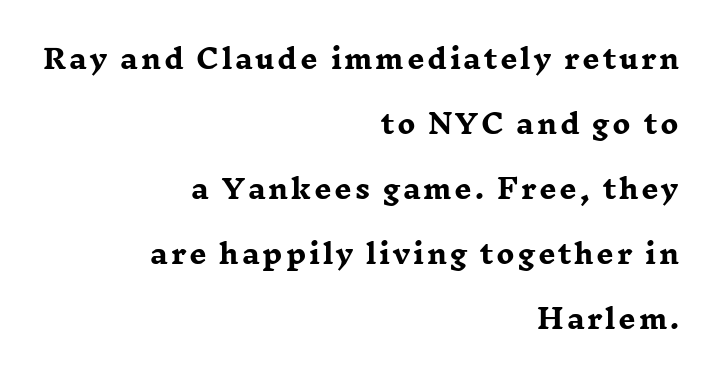
The image shows 27 px bold type, upright; set right-aligned, loose line spacing (2.41x), not underlined.
